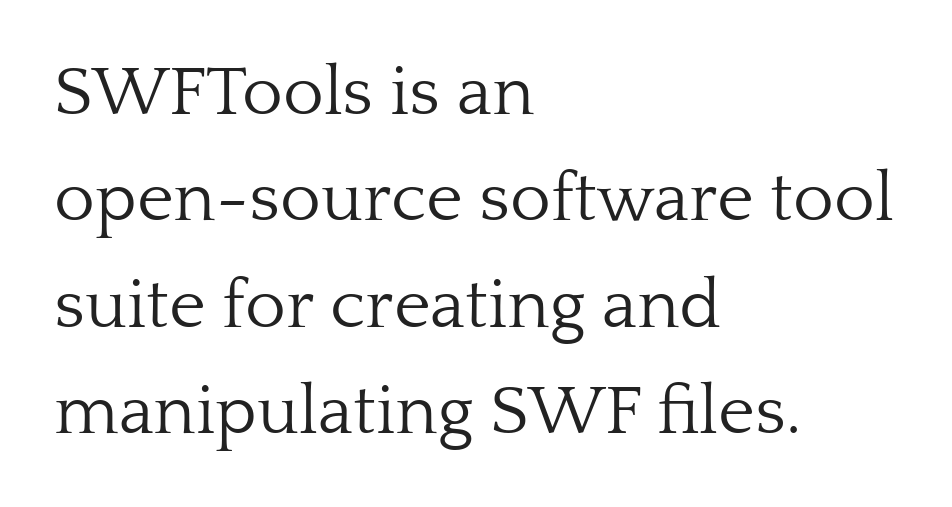
Q: Is the text bold? A: No.
Q: Is the text italic (slanted)? A: No, it is upright.
Q: Is the typeface a serif or a sans-serif typeface? A: Serif.
Q: Is the text underlined? A: No.
Q: How is the paragraph aligned? A: Left-aligned.
Q: Is the spacing between letters normal or unusually wide? A: Normal.
Q: Is the spacing between lines tight, normal or loose? A: Normal.
Q: Width (condensed, normal, or wide)? A: Normal.
Q: Stroke contrast? A: Low.
Q: x-height? A: Medium.
Q: Monospaced? A: No.
